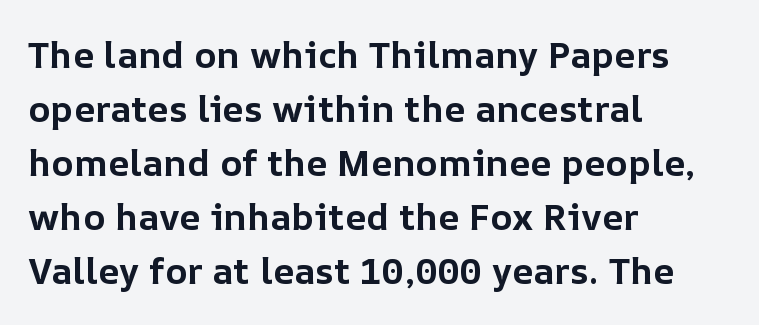
Q: Is the text bold? A: Yes.
Q: Is the text italic (slanted)? A: No, it is upright.
Q: Is the text underlined? A: No.
Q: How is the paragraph aligned? A: Left-aligned.
Q: Is the spacing between letters normal or unusually wide? A: Normal.
Q: Is the spacing between lines tight, normal or loose? A: Normal.
Q: Width (condensed, normal, or wide)? A: Normal.
Q: Stroke contrast? A: Low.
Q: x-height? A: Medium.
Q: Monospaced? A: No.
